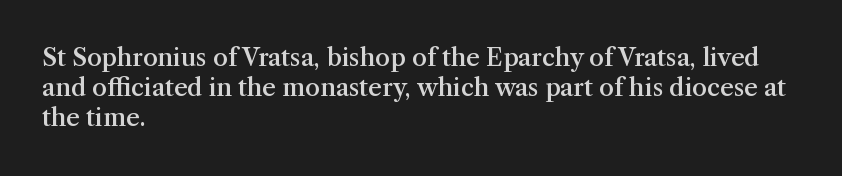
Q: Is the text bold? A: Semi-bold.
Q: Is the text italic (slanted)? A: No, it is upright.
Q: Is the text underlined? A: No.
Q: How is the paragraph aligned? A: Left-aligned.
Q: Is the spacing between letters normal or unusually wide? A: Normal.
Q: Is the spacing between lines tight, normal or loose? A: Normal.
